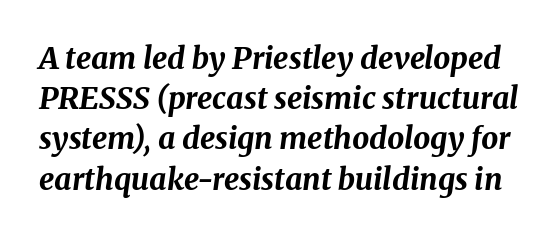
{"italic": "yes", "lean": "right", "slant_degrees": 8, "bold": "yes", "weight": "bold", "width": "normal", "stroke_contrast": "medium", "x_height": "medium", "monospaced": "no", "underline": "no", "line_spacing": "normal", "line_spacing_ratio": 1.34, "letter_spacing": "normal", "letter_spacing_em": 0.0, "glyph_px": 30}
